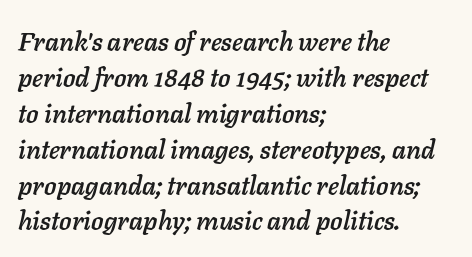
The font's italic variant was chosen for this text. The typesetter chose a ragged-right arrangement here. Clear beneath every line of the passage. Summary of vertical rhythm: regular, with standard interline spacing. There is no visible air inserted between adjacent glyphs.
